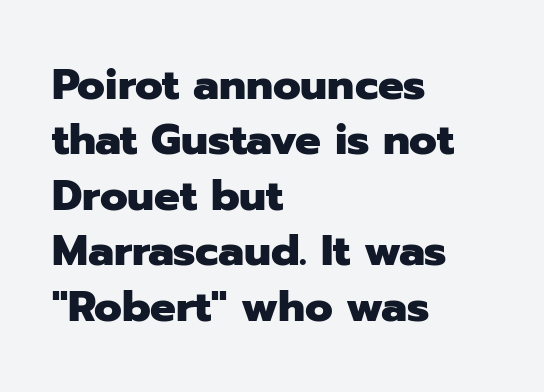
The typeface chosen for these lines omits serifs. The words here are not underlined. Spacing between characters is what you'd get straight out of the box. This sample is left-justified, so line endings fall wherever the words run out. Whoever set this chose a conventional vertical rhythm. The passage shown is typed in a proportional face where columns would drift.
